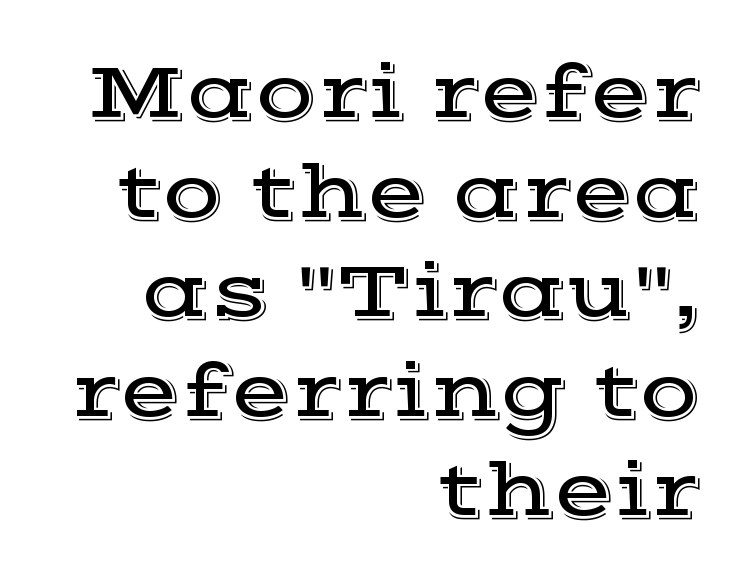
The image shows 79 px wide serif type, upright; set right-aligned, normal line spacing (1.26x), normal letter spacing, not underlined; a medium x-height.
